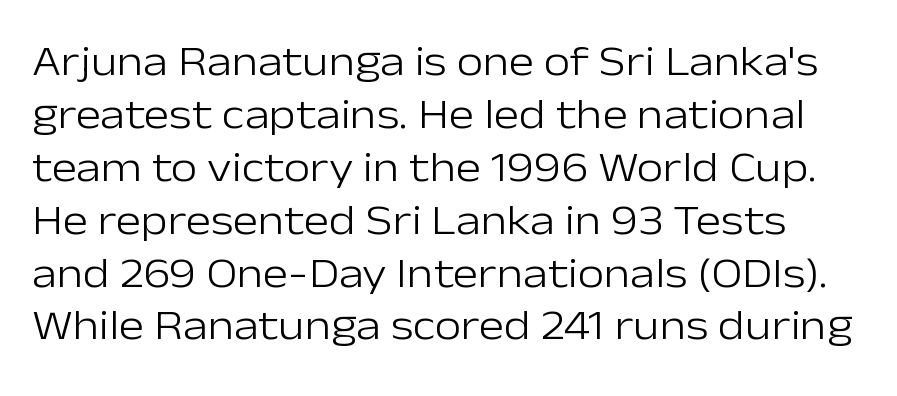
{"serif": "no", "italic": "no", "bold": "no", "weight": "light", "width": "normal", "stroke_contrast": "low", "x_height": "medium", "monospaced": "no", "underline": "no", "line_spacing_ratio": 1.23, "letter_spacing": "normal", "letter_spacing_em": 0.0, "glyph_px": 43}
